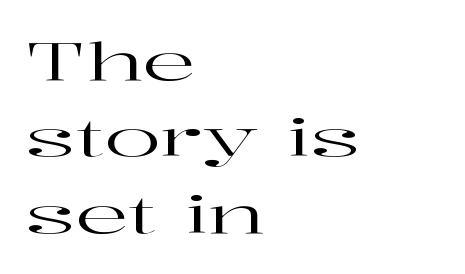
Q: Is the text italic (slanted)? A: No, it is upright.
Q: Is the typeface a serif or a sans-serif typeface? A: Serif.
Q: Is the text underlined? A: No.
Q: How is the paragraph aligned? A: Left-aligned.
Q: Is the spacing between letters normal or unusually wide? A: Normal.
Q: Is the spacing between lines tight, normal or loose? A: Normal.
Q: Width (condensed, normal, or wide)? A: Wide.
Q: Stroke contrast? A: High.
Q: x-height? A: Medium.
Q: Monospaced? A: No.
